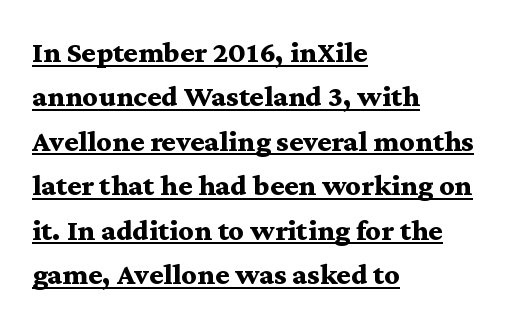
{"serif": "yes", "italic": "no", "bold": "yes", "weight": "bold", "width": "wide", "stroke_contrast": "medium", "x_height": "medium", "monospaced": "no", "underline": "yes", "align": "left", "line_spacing": "normal", "line_spacing_ratio": 1.48, "letter_spacing": "normal", "letter_spacing_em": 0.0, "glyph_px": 30}
